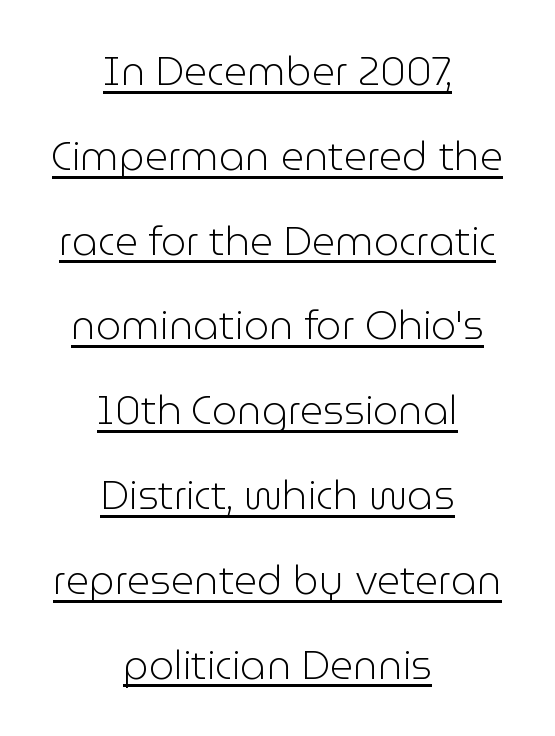
The image shows 40 px light sans-serif type, upright; set centered, loose line spacing (2.12x), normal letter spacing, underlined; low stroke contrast and a medium x-height.
